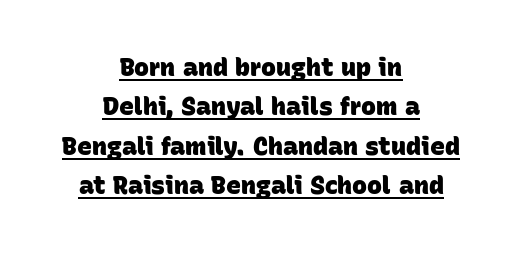
Q: Is the text bold? A: Yes.
Q: Is the text underlined? A: Yes.
Q: How is the paragraph aligned? A: Centered.
Q: Is the spacing between letters normal or unusually wide? A: Normal.
Q: Is the spacing between lines tight, normal or loose? A: Normal.
